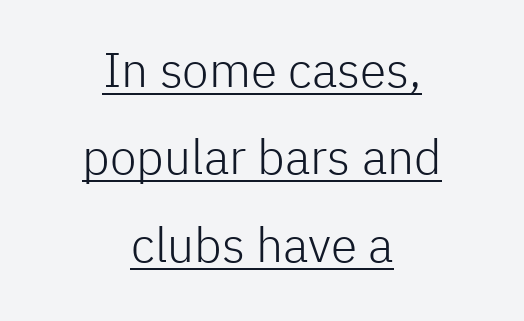
The type family on display is of the sans-serif kind. Emphasis is given by a line drawn under the lettering. Is the stroke heavy? The answer is a plain regular-or-lighter. The letters sit at their default tracking, neither squeezed nor spread. Short and long lines alike share a common midpoint.
